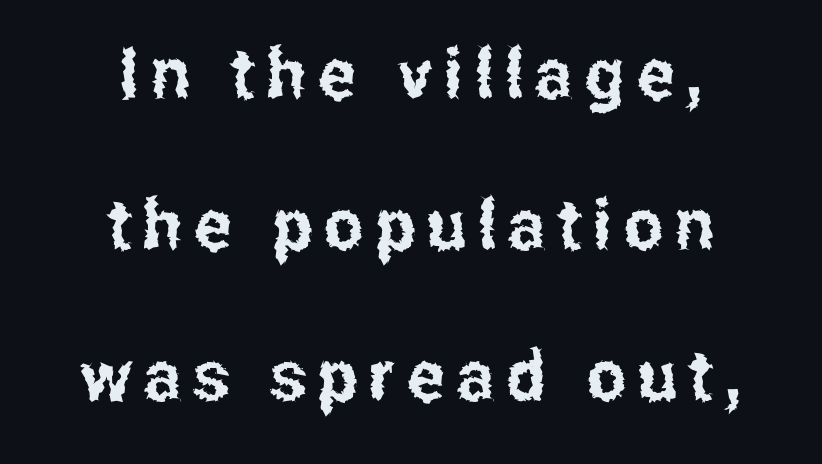
The image shows 70 px condensed sans-serif type, upright; set centered, loose line spacing (2.16x), not underlined; low stroke contrast and a medium x-height.
